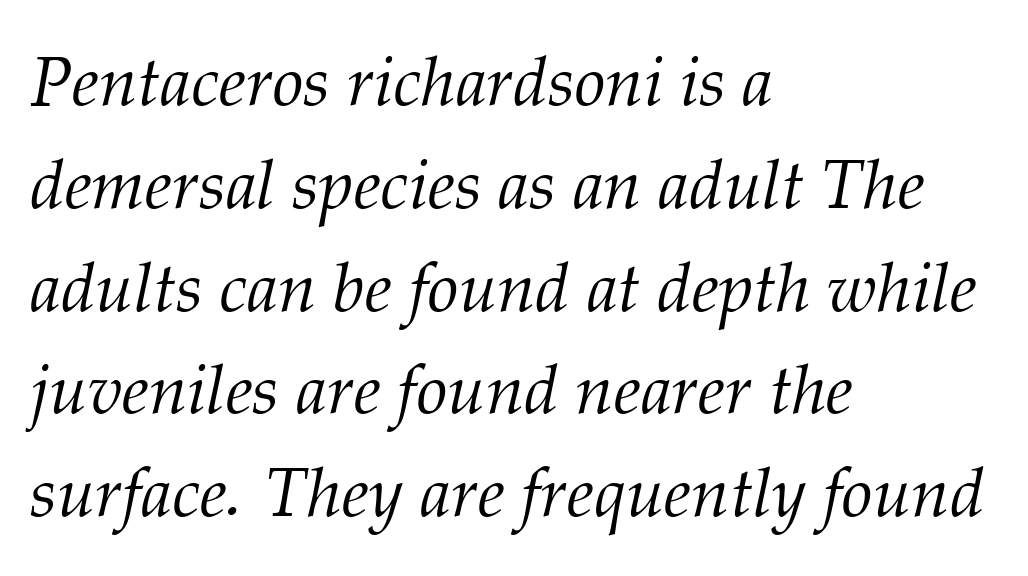
Summary of vertical rhythm: regular, with standard interline spacing. The rendering uses natural spacing where letterforms have individual widths. Is the type slanted? Yes — the strokes lean at a clear angle. Examine the stroke ends and you'll spot serifs. Weight class: somewhere from thin through regular. How are the letters spaced? Ordinarily, with no added tracking.
